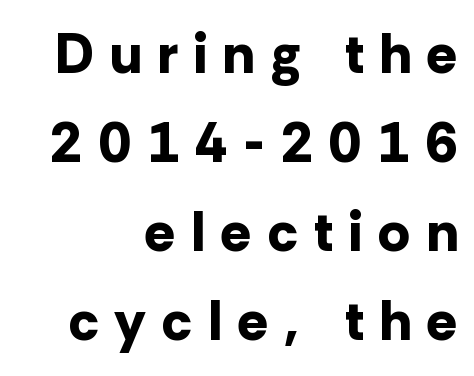
Does the type have serifs? No, each stem ends abruptly. In terms of posture, this sample is upright. Compared with a flush-left layout, this one pins lines to the opposite, right side. Summary of vertical rhythm: regular, with standard interline spacing. A bare baseline throughout the passage.
